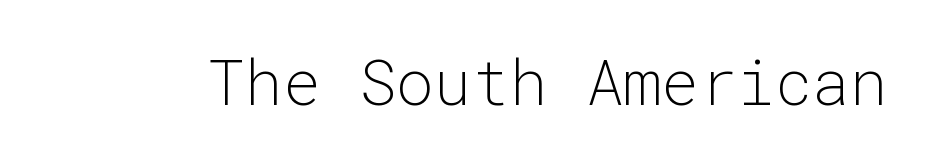
Type without underlining. The type family on display is of the sans-serif kind. Words appear dense and cohesive because spacing is normal. In terms of posture, this sample is upright. Bold? No — there's no thickening of the strokes.
